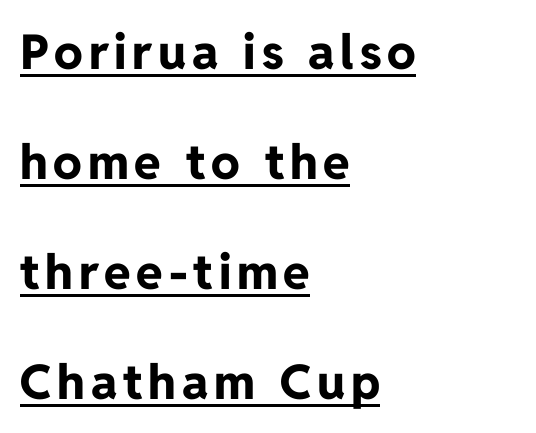
{"serif": "no", "italic": "no", "bold": "yes", "weight": "bold", "width": "normal", "stroke_contrast": "low", "x_height": "medium", "monospaced": "no", "underline": "yes", "align": "left", "line_spacing": "loose", "line_spacing_ratio": 2.29, "glyph_px": 48}
